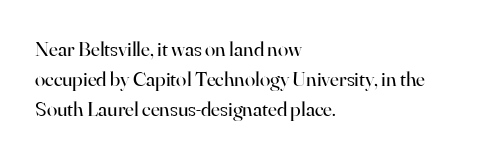
Quick note: interline space is typical. Nothing unusual about the tracking: characters are spaced as the font intends. Unmarked baselines from the first word to the last. No italicization has been applied; the sample stays upright.
